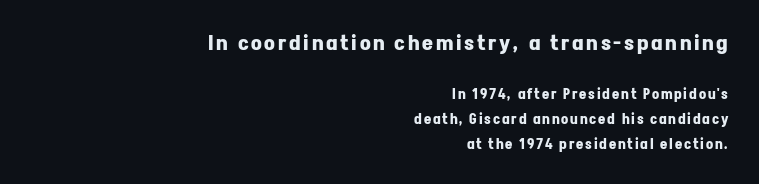
{"italic": "no", "bold": "yes", "underline": "no", "align": "right", "line_spacing_ratio": 1.81, "larger_block": "first", "size_ratio": 1.5, "glyph_px": 21}
